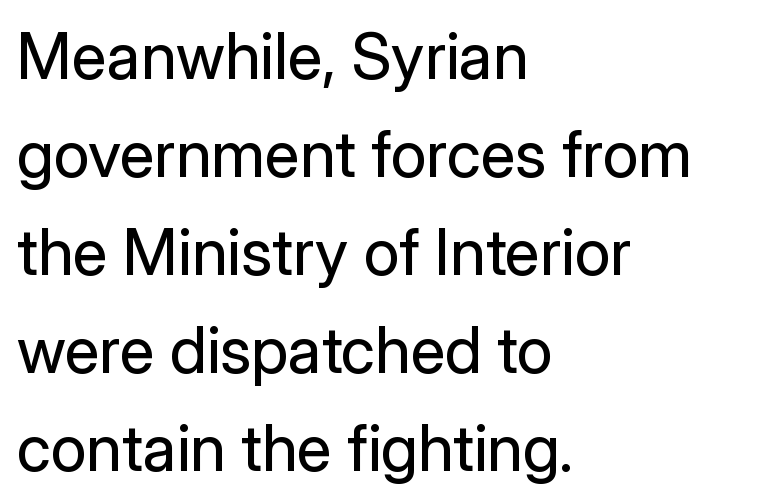
Spacing between characters is what you'd get straight out of the box. The leading is moderate, giving the passage an even texture. Just letters on the line, the space beneath them empty. The typesetting does not lean heavy: it is not bold. Horizontal alignment here is leftward, the default for most running prose. The face used here is proportionally spaced, like ordinary book or web type.
